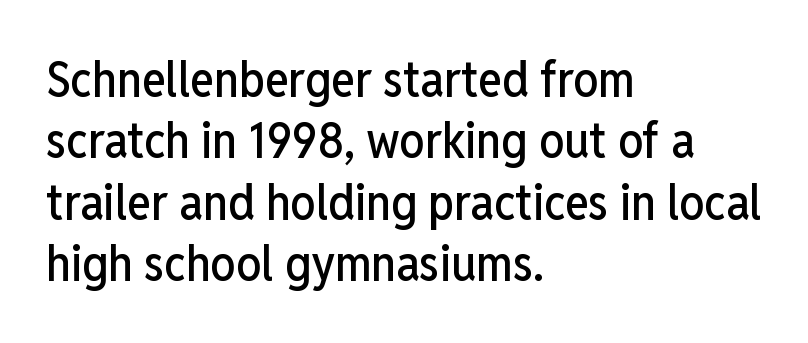
Q: Is the text italic (slanted)? A: No, it is upright.
Q: Is the typeface a serif or a sans-serif typeface? A: Sans-serif.
Q: Is the text underlined? A: No.
Q: How is the paragraph aligned? A: Left-aligned.
Q: Is the spacing between letters normal or unusually wide? A: Normal.
Q: Width (condensed, normal, or wide)? A: Condensed.
Q: Stroke contrast? A: Low.
Q: x-height? A: Medium.
Q: Monospaced? A: No.
